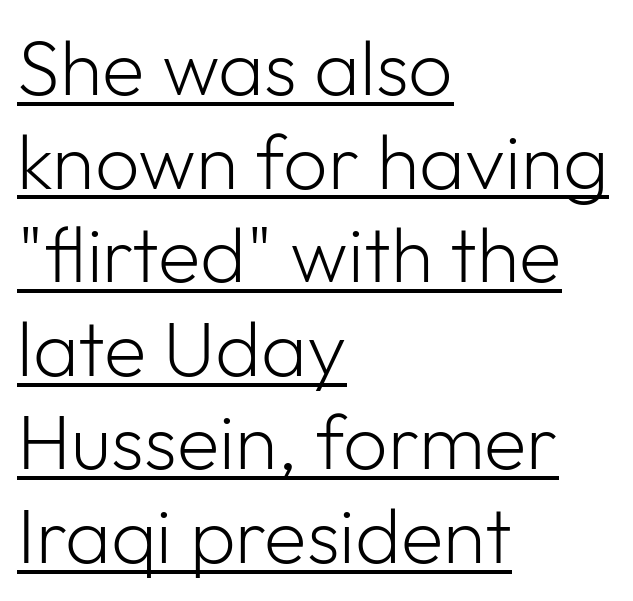
Q: Is the text bold? A: No.
Q: Is the text italic (slanted)? A: No, it is upright.
Q: Is the typeface a serif or a sans-serif typeface? A: Sans-serif.
Q: Is the text underlined? A: Yes.
Q: How is the paragraph aligned? A: Left-aligned.
Q: Is the spacing between letters normal or unusually wide? A: Normal.
Q: Width (condensed, normal, or wide)? A: Normal.
Q: Stroke contrast? A: Low.
Q: x-height? A: Medium.
Q: Monospaced? A: No.
